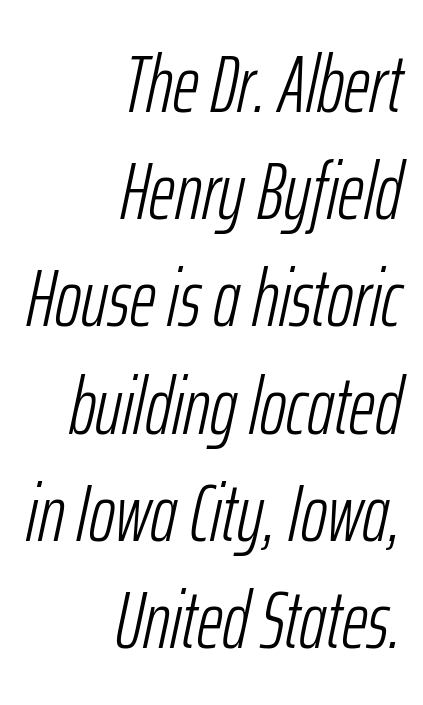
A student would call this right alignment; a typographer would say flush right, rag left. The leading is moderate, giving the passage an even texture. Short note: letters normally spaced. Notice how the stems are inclined rather than vertical — that's the hallmark of italics. Only glyphs here, with clear space below each row. Weight: not bold — regular or lighter.
